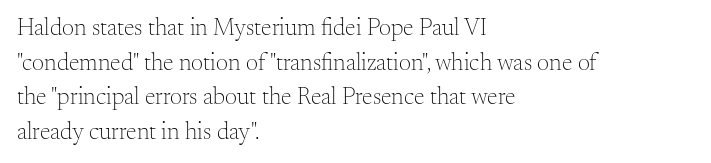
{"italic": "no", "bold": "no", "underline": "no", "align": "left", "line_spacing": "normal", "line_spacing_ratio": 1.44, "letter_spacing": "normal", "letter_spacing_em": 0.0, "glyph_px": 24}
